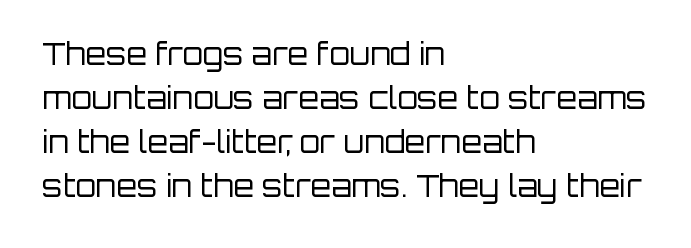
Q: Is the text bold? A: No.
Q: Is the text italic (slanted)? A: No, it is upright.
Q: Is the typeface a serif or a sans-serif typeface? A: Sans-serif.
Q: Is the text underlined? A: No.
Q: How is the paragraph aligned? A: Left-aligned.
Q: Is the spacing between letters normal or unusually wide? A: Normal.
Q: Is the spacing between lines tight, normal or loose? A: Normal.
Q: Width (condensed, normal, or wide)? A: Normal.
Q: Stroke contrast? A: Low.
Q: x-height? A: Large.
Q: Monospaced? A: No.
